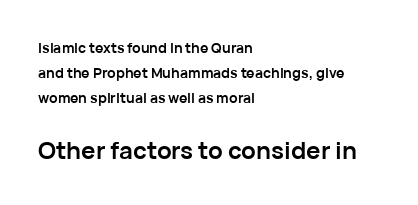
Q: Is the text bold? A: Yes.
Q: Is the text italic (slanted)? A: No, it is upright.
Q: Is the text underlined? A: No.
Q: How is the paragraph aligned? A: Left-aligned.
Q: Is the spacing between letters normal or unusually wide? A: Normal.
Q: Which block of text is set in a larger size, the first (top) or the second (bottom)? A: The second (bottom) one.
